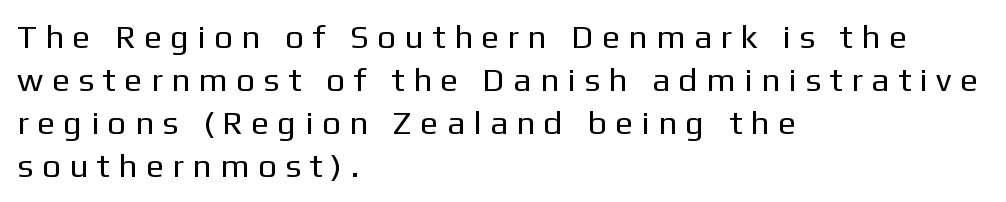
{"serif": "no", "italic": "no", "bold": "no", "weight": "regular", "width": "normal", "stroke_contrast": "low", "x_height": "medium", "monospaced": "no", "underline": "no", "align": "left", "line_spacing": "normal", "line_spacing_ratio": 1.3, "letter_spacing": "wide", "letter_spacing_em": 0.26, "glyph_px": 33}
